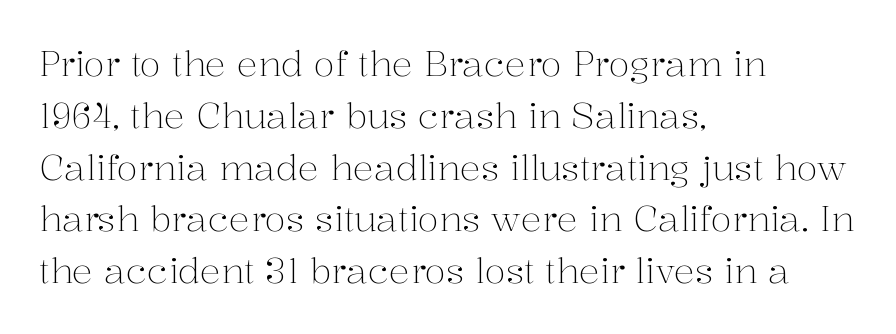
{"serif": "yes", "italic": "no", "bold": "no", "weight": "light", "width": "normal", "stroke_contrast": "medium", "x_height": "medium", "monospaced": "no", "underline": "no", "align": "left", "line_spacing": "normal", "line_spacing_ratio": 1.48, "letter_spacing": "normal", "letter_spacing_em": 0.0, "glyph_px": 35}
